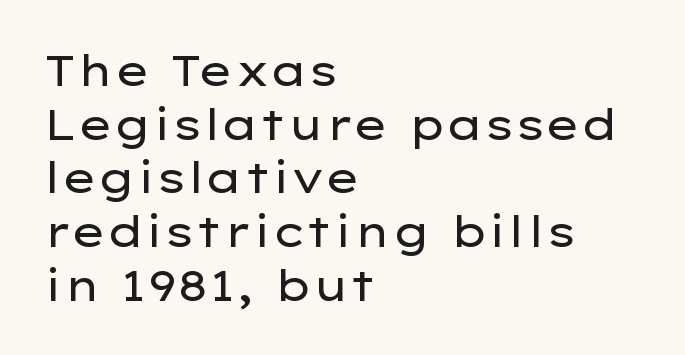
The text block is weighted toward the left margin, trailing off unevenly rightward. Spacing verdict: proportional, widths tailored to each character. Posture: vertical. Between one letter and the next there's only the usual sliver of space.
